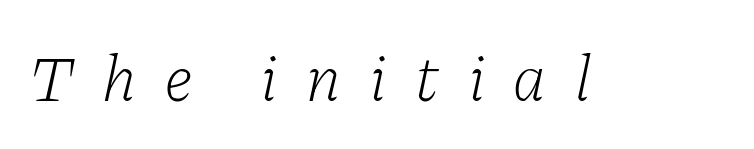
The image shows 66 px light serif type, italic (leaning right); set unusually wide letter spacing (+0.41 em), not underlined; low stroke contrast and a medium x-height.
